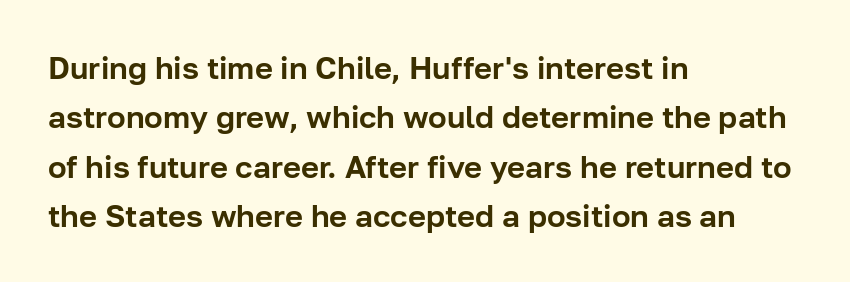
The specimen omits any rule beneath the text block's lines. Letterform terminals end flat and unadorned throughout the passage. Looks like regular typesetting: each glyph gets only the width it needs. How are the letters spaced? Ordinarily, with no added tracking. Line beginnings align vertically; line endings do not.
